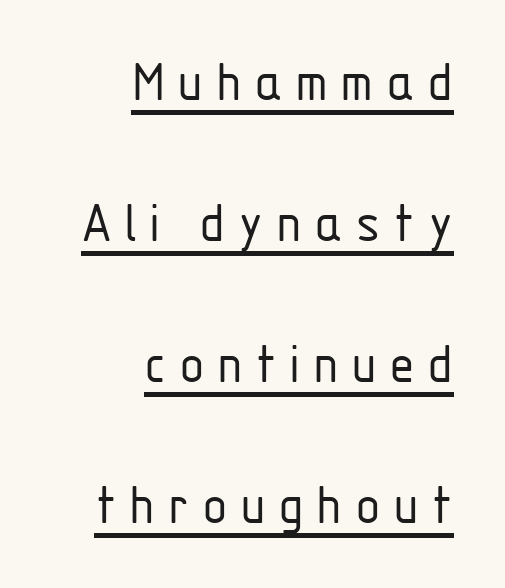
{"serif": "no", "italic": "no", "bold": "no", "weight": "light", "width": "condensed", "stroke_contrast": "low", "x_height": "medium", "monospaced": "no", "underline": "yes", "align": "right", "line_spacing": "loose", "line_spacing_ratio": 2.39, "letter_spacing": "wide", "letter_spacing_em": 0.21, "glyph_px": 59}
